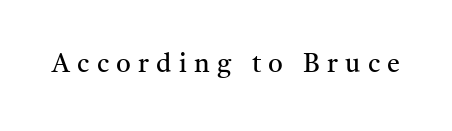
Q: Is the text bold? A: No.
Q: Is the text italic (slanted)? A: No, it is upright.
Q: Is the text underlined? A: No.
Q: Is the spacing between letters normal or unusually wide? A: Unusually wide.
